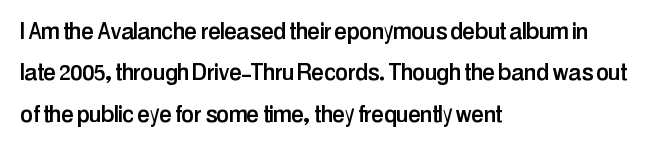
The image shows 29 px condensed sans-serif type, upright; set left-aligned, normal line spacing (1.43x), normal letter spacing, not underlined; low stroke contrast and a medium x-height.
